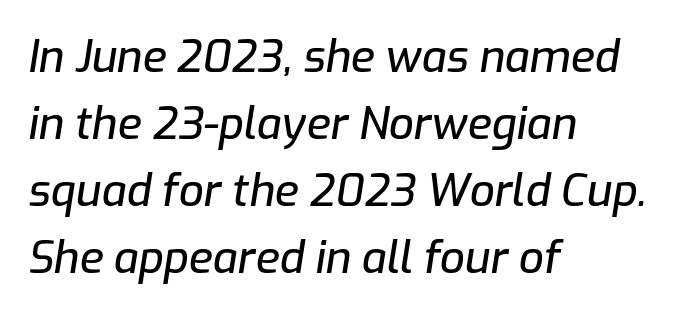
The image shows 44 px text type, italic (leaning right); set left-aligned, normal line spacing (1.52x), normal letter spacing, not underlined; low stroke contrast and a medium x-height.
